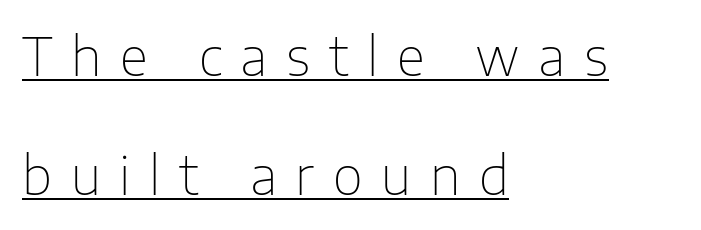
The characters are drawn with everyday or finer stroke widths. The passage shown stacks its lines with a broad gap. A student would call this left alignment; a typographer would say flush left, rag right. Ordinary non-slanted type is in use.
